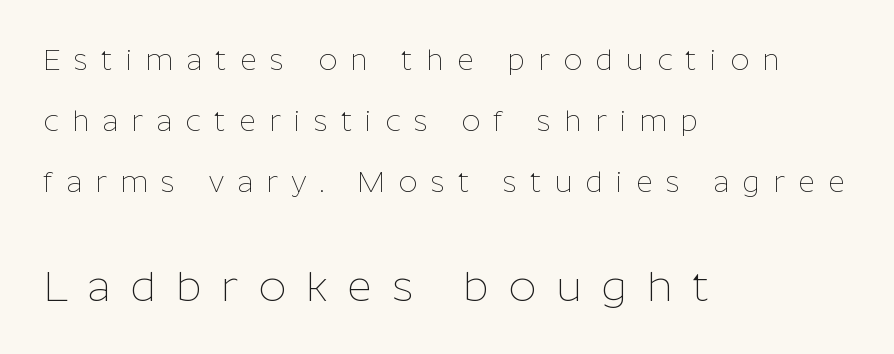
The weight would be labelled regular, book, light, or lighter still. Here the second block reads like a headline and the first like body copy. The letters advance in unequal steps, a hallmark of proportional type. Is the letter spacing exaggerated? Yes — the characters are pushed far apart.
